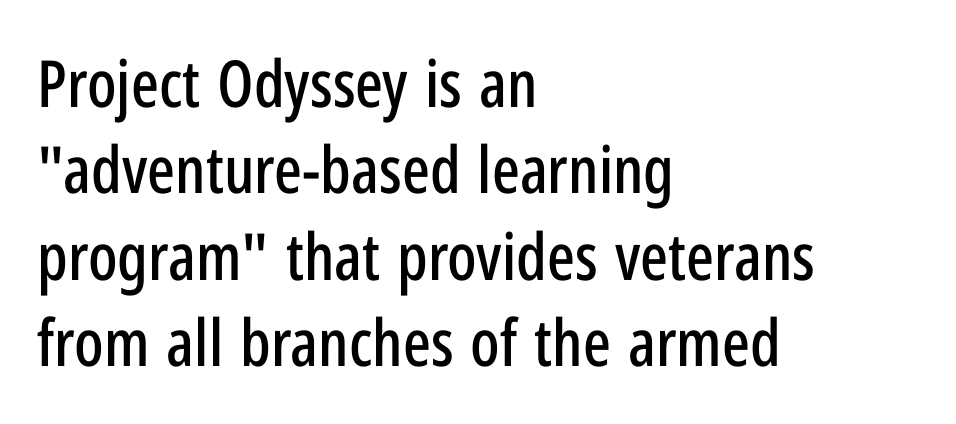
The image shows 65 px condensed sans-serif type, upright; set left-aligned, normal line spacing (1.33x), normal letter spacing, not underlined; low stroke contrast and a medium x-height.
